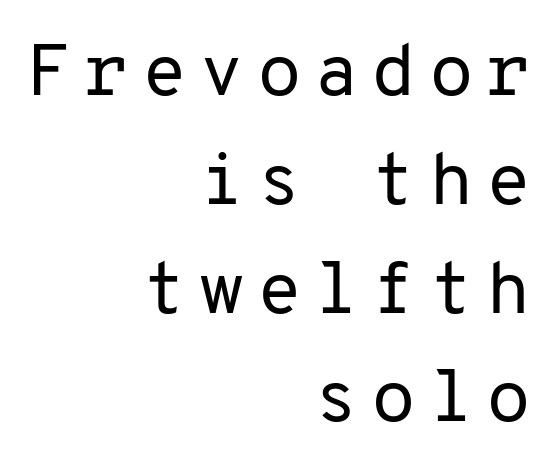
The image shows 73 px regular-weight sans-serif type, upright, monospaced; set right-aligned, normal line spacing (1.49x), not underlined; low stroke contrast and a medium x-height.
